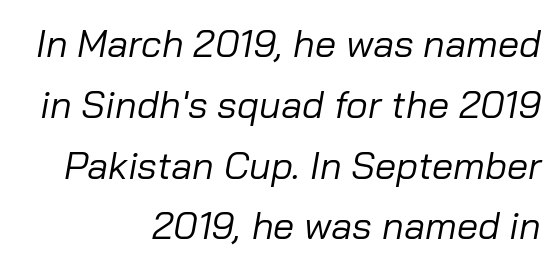
Q: Is the text bold? A: No.
Q: Is the text italic (slanted)? A: Yes, it leans right by about 10 degrees.
Q: Is the text underlined? A: No.
Q: How is the paragraph aligned? A: Right-aligned.
Q: Is the spacing between letters normal or unusually wide? A: Normal.
Q: Is the spacing between lines tight, normal or loose? A: Normal.
Q: Width (condensed, normal, or wide)? A: Normal.
Q: Stroke contrast? A: Low.
Q: x-height? A: Medium.
Q: Monospaced? A: No.
